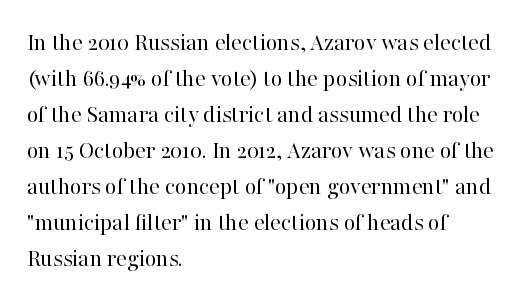
Q: Is the text bold? A: No.
Q: Is the text italic (slanted)? A: No, it is upright.
Q: Is the text underlined? A: No.
Q: How is the paragraph aligned? A: Left-aligned.
Q: Is the spacing between letters normal or unusually wide? A: Normal.
Q: Is the spacing between lines tight, normal or loose? A: Normal.
